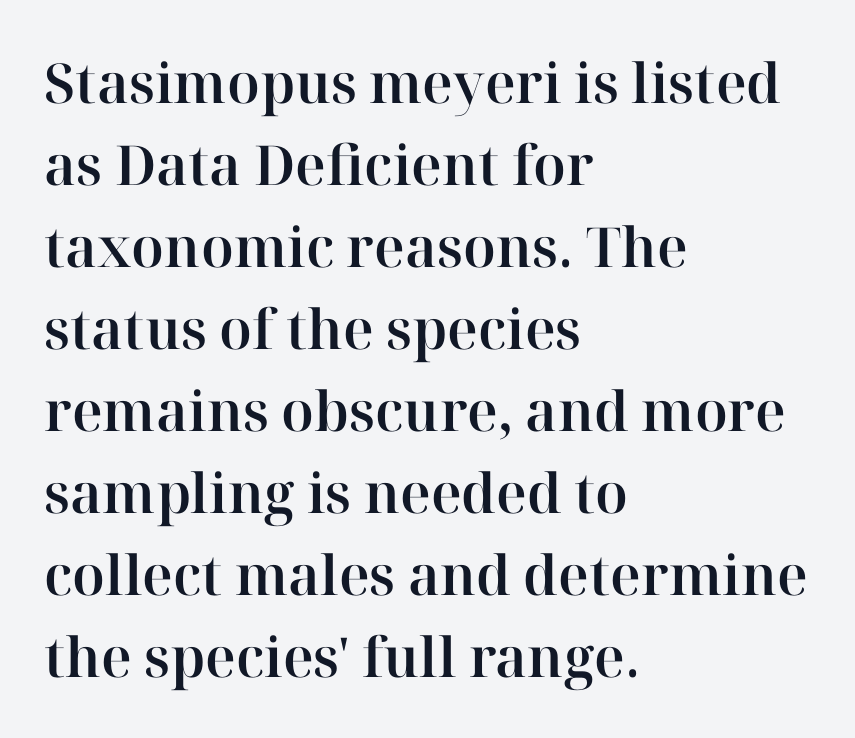
Q: Is the text italic (slanted)? A: No, it is upright.
Q: Is the typeface a serif or a sans-serif typeface? A: Serif.
Q: Is the text underlined? A: No.
Q: How is the paragraph aligned? A: Left-aligned.
Q: Is the spacing between letters normal or unusually wide? A: Normal.
Q: Is the spacing between lines tight, normal or loose? A: Normal.
Q: Width (condensed, normal, or wide)? A: Normal.
Q: Stroke contrast? A: High.
Q: x-height? A: Medium.
Q: Monospaced? A: No.
